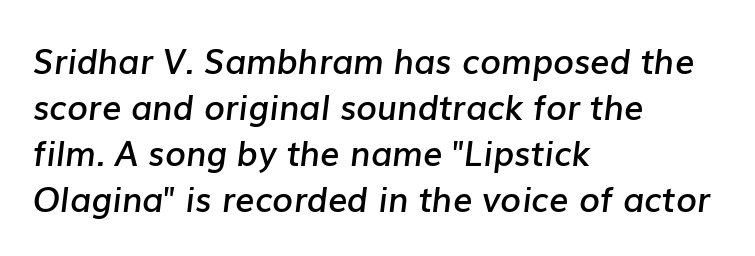
Letter spacing: default. You could not count columns in this text — the font is proportionally spaced. Horizontally, the lines are justified to the leading edge only. A somewhat darkened texture: the type is semibold rather than bold. The block of text has a typical density, with ordinary space between rows. Type without underlining.
